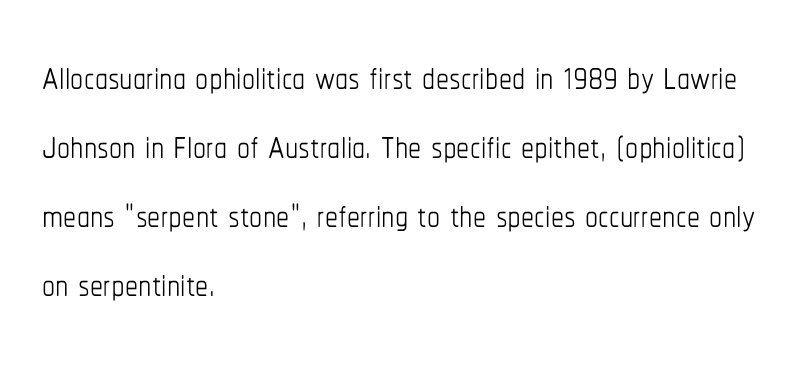
The image shows 52 px thin, condensed type, upright; set left-aligned, normal line spacing (1.33x), normal letter spacing, not underlined; low stroke contrast and a medium x-height.
